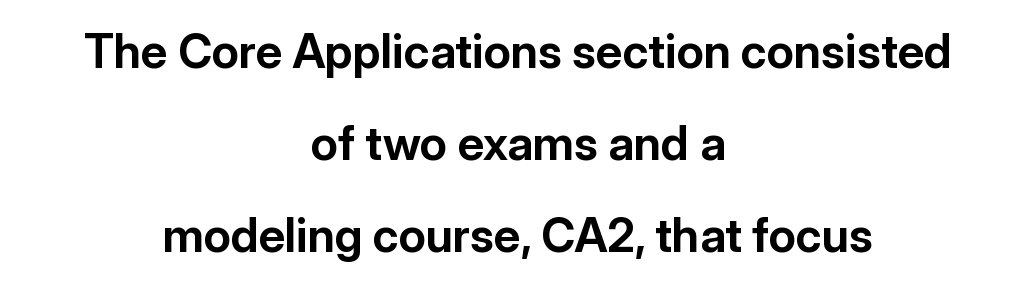
Stroke terminals: plain, sans-serif. This sample has the flowing, uneven cadence of proportional lettering. Strokes here are thick enough to call this a true bold. Characters follow at the spacing the type designer built in. Style check: upright. Whoever set this chose breathing room over compactness in the vertical rhythm.
